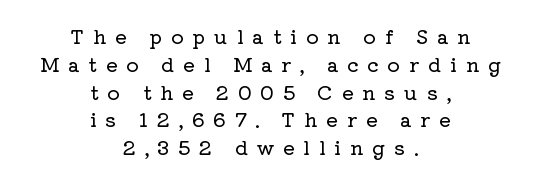
Q: Is the text italic (slanted)? A: No, it is upright.
Q: Is the text underlined? A: No.
Q: How is the paragraph aligned? A: Centered.
Q: Is the spacing between letters normal or unusually wide? A: Unusually wide.
Q: Is the spacing between lines tight, normal or loose? A: Normal.
